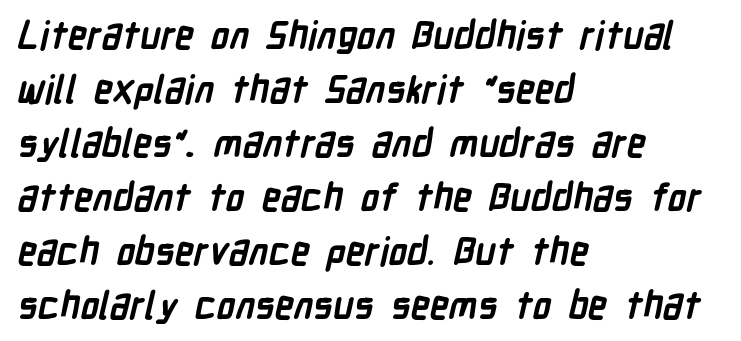
{"serif": "no", "bold": "yes", "weight": "semibold", "width": "condensed", "stroke_contrast": "low", "x_height": "medium", "monospaced": "no", "underline": "no", "align": "left", "line_spacing": "normal", "line_spacing_ratio": 1.42, "letter_spacing": "normal", "letter_spacing_em": 0.0, "glyph_px": 38}
